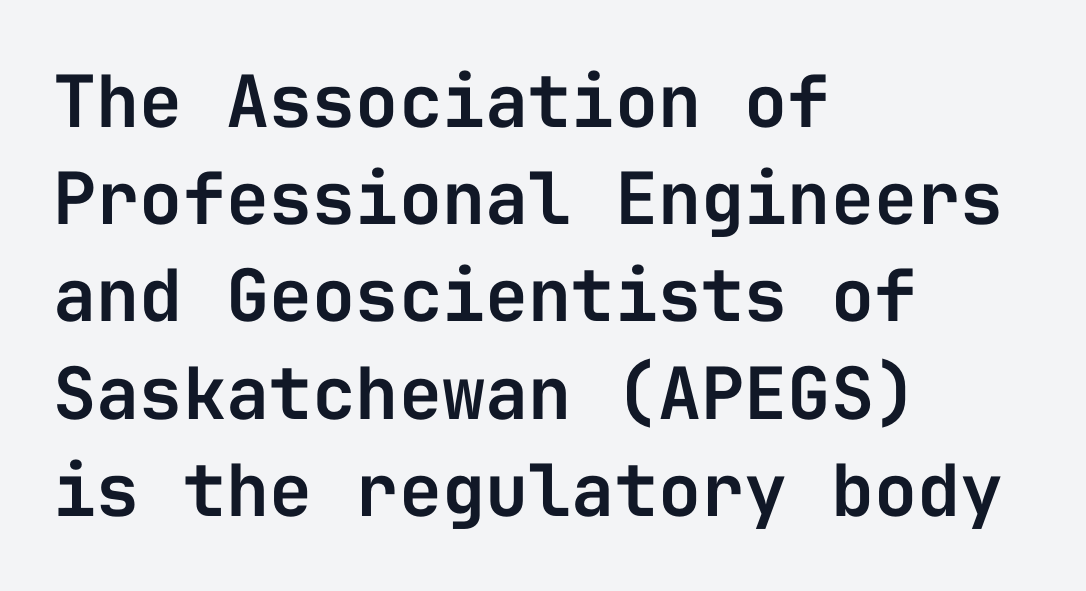
A typesetter would call this zero additional tracking. Just letters on the line, the space beneath them empty. These lines are rendered in a fixed-pitch font. Notice how descenders clear the ascenders below comfortably — that's standard leading.
